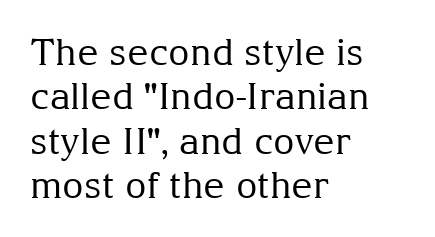
Q: Is the text bold? A: No.
Q: Is the text italic (slanted)? A: No, it is upright.
Q: Is the typeface a serif or a sans-serif typeface? A: Serif.
Q: Is the text underlined? A: No.
Q: How is the paragraph aligned? A: Left-aligned.
Q: Is the spacing between letters normal or unusually wide? A: Normal.
Q: Width (condensed, normal, or wide)? A: Normal.
Q: Stroke contrast? A: Medium.
Q: x-height? A: Medium.
Q: Monospaced? A: No.
